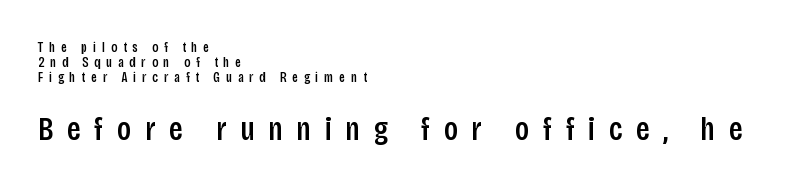
Spacing verdict: proportional, widths tailored to each character. Look at the glyph heights: the lower group is clearly the bigger setting. Italic: no, the glyphs are upright roman. Is the block centered? No — it sits flush against the left margin. These lines are composed in type without serifs.
